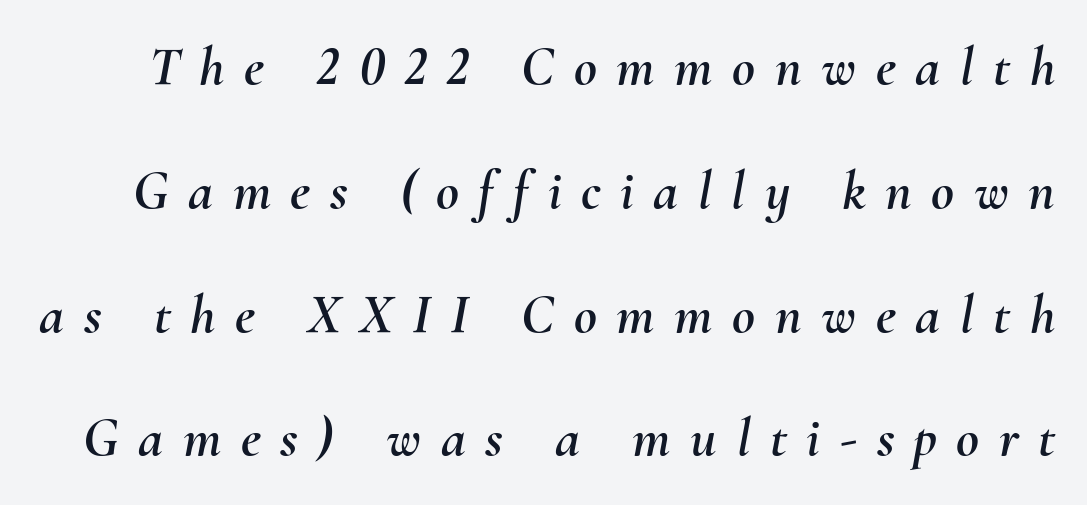
Whoever set this chose breathing room over compactness in the vertical rhythm. This is oblique type, the kind used for emphasis or titles. The line texture is sparse and dotted thanks to wide tracking. Type without underlining.
